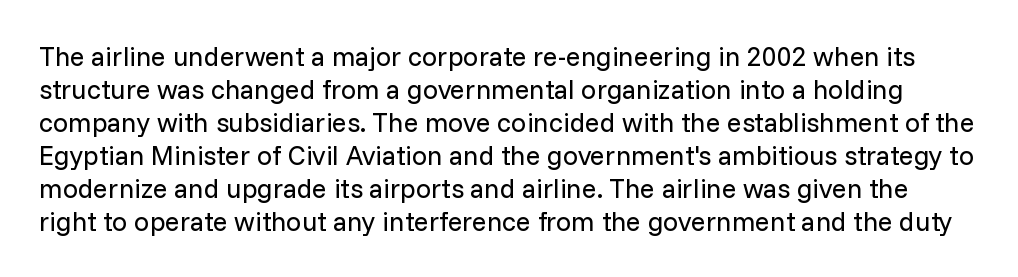
{"italic": "no", "bold": "no", "underline": "no", "line_spacing_ratio": 1.22, "letter_spacing": "normal", "letter_spacing_em": 0.0, "glyph_px": 27}
